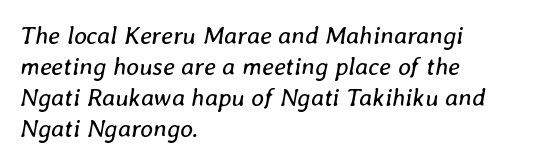
{"italic": "yes", "lean": "right", "slant_degrees": 8, "bold": "no", "underline": "no", "align": "left", "line_spacing_ratio": 1.24, "letter_spacing": "normal", "letter_spacing_em": 0.0, "glyph_px": 25}
